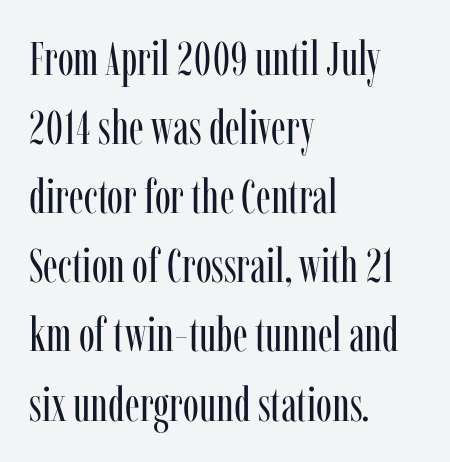
The image shows 48 px regular-weight, condensed serif type, upright; set left-aligned, normal line spacing (1.44x), normal letter spacing, not underlined; low stroke contrast and a medium x-height.
